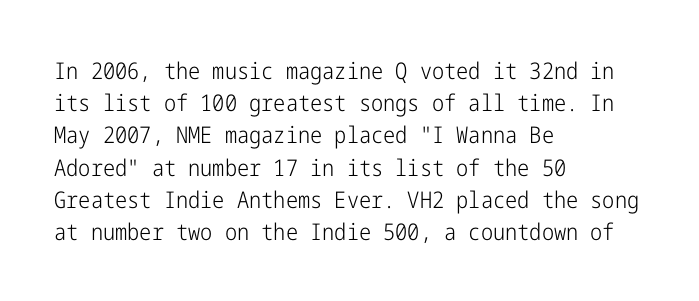
{"italic": "no", "bold": "no", "underline": "no", "align": "left", "line_spacing": "normal", "line_spacing_ratio": 1.4, "letter_spacing": "normal", "letter_spacing_em": 0.0, "glyph_px": 23}
